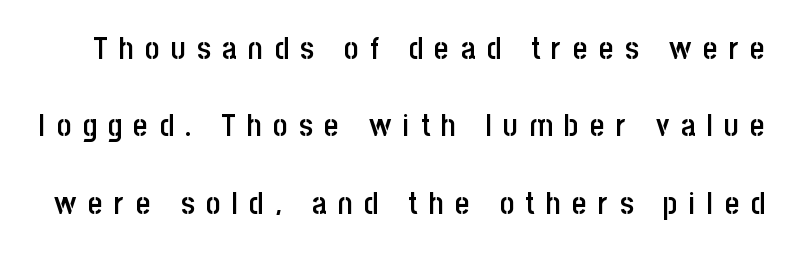
Rule under the text: the space is simply empty. Every stem runs plumb, perpendicular to the baseline. Think of a printed novel: that variable character pitch is what you see here. The type is letterspaced generously, with wide tracking. This is moderately heavy type, rendered in semibold.
